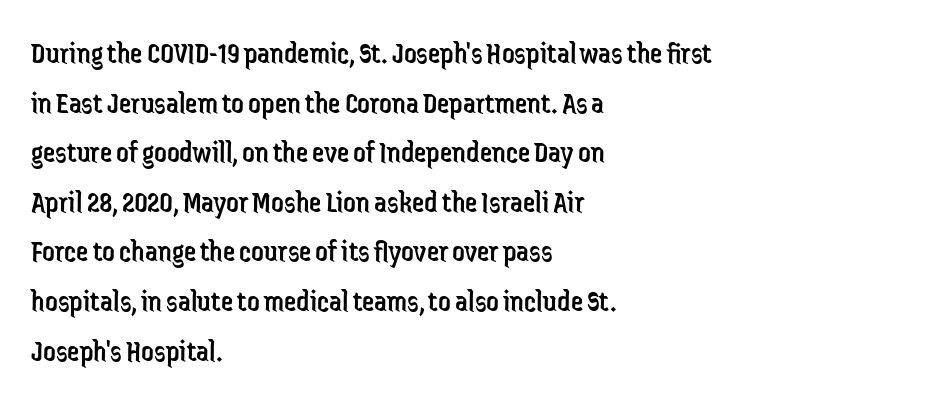
The image shows 31 px regular-weight, condensed sans-serif type, upright; set left-aligned, normal line spacing (1.6x), normal letter spacing, not underlined; low stroke contrast and a medium x-height.
